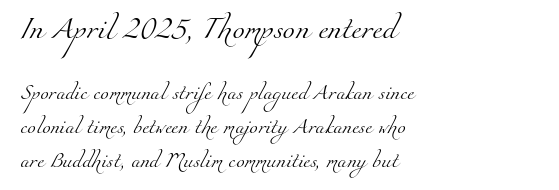
Bold? No — there's no thickening of the strokes. No extra tracking has been applied to these lines. Short and long lines alike share a common starting point at left. Baseline-to-baseline distance is far greater than the letter height.
